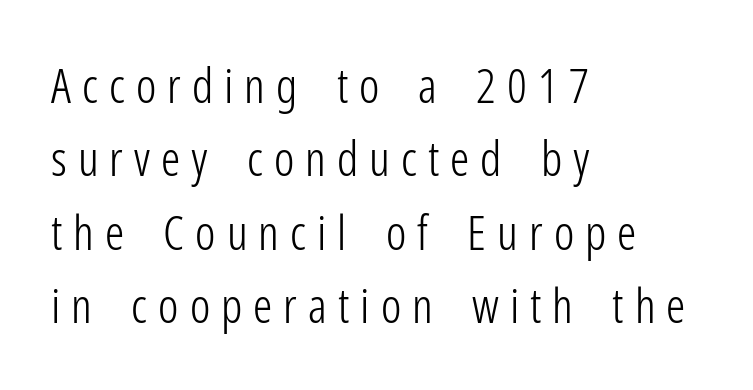
The image shows 48 px light, condensed sans-serif type, upright; set left-aligned, normal line spacing (1.53x), unusually wide letter spacing (+0.23 em), not underlined; low stroke contrast and a medium x-height.
